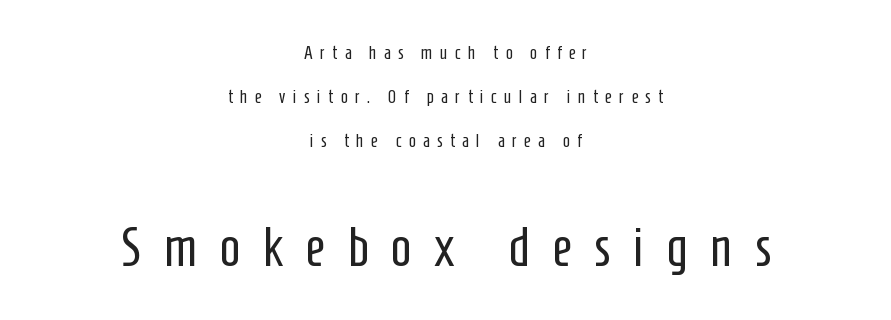
Q: Is the text bold? A: No.
Q: Is the text italic (slanted)? A: No, it is upright.
Q: Is the typeface a serif or a sans-serif typeface? A: Sans-serif.
Q: Is the text underlined? A: No.
Q: How is the paragraph aligned? A: Centered.
Q: Is the spacing between letters normal or unusually wide? A: Unusually wide.
Q: Is the spacing between lines tight, normal or loose? A: Loose.
Q: Which block of text is set in a larger size, the first (top) or the second (bottom)? A: The second (bottom) one.
Q: Width (condensed, normal, or wide)? A: Condensed.
Q: Stroke contrast? A: Low.
Q: x-height? A: Medium.
Q: Monospaced? A: No.
